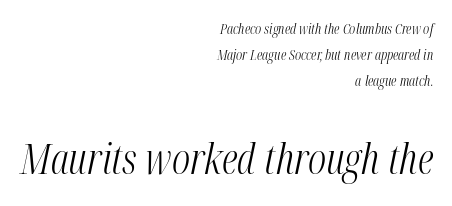
Q: Is the text bold? A: No.
Q: Is the text italic (slanted)? A: Yes, it leans right by about 12 degrees.
Q: Is the text underlined? A: No.
Q: How is the paragraph aligned? A: Right-aligned.
Q: Is the spacing between letters normal or unusually wide? A: Normal.
Q: Which block of text is set in a larger size, the first (top) or the second (bottom)? A: The second (bottom) one.
Q: Width (condensed, normal, or wide)? A: Condensed.
Q: Stroke contrast? A: Medium.
Q: x-height? A: Medium.
Q: Monospaced? A: No.
